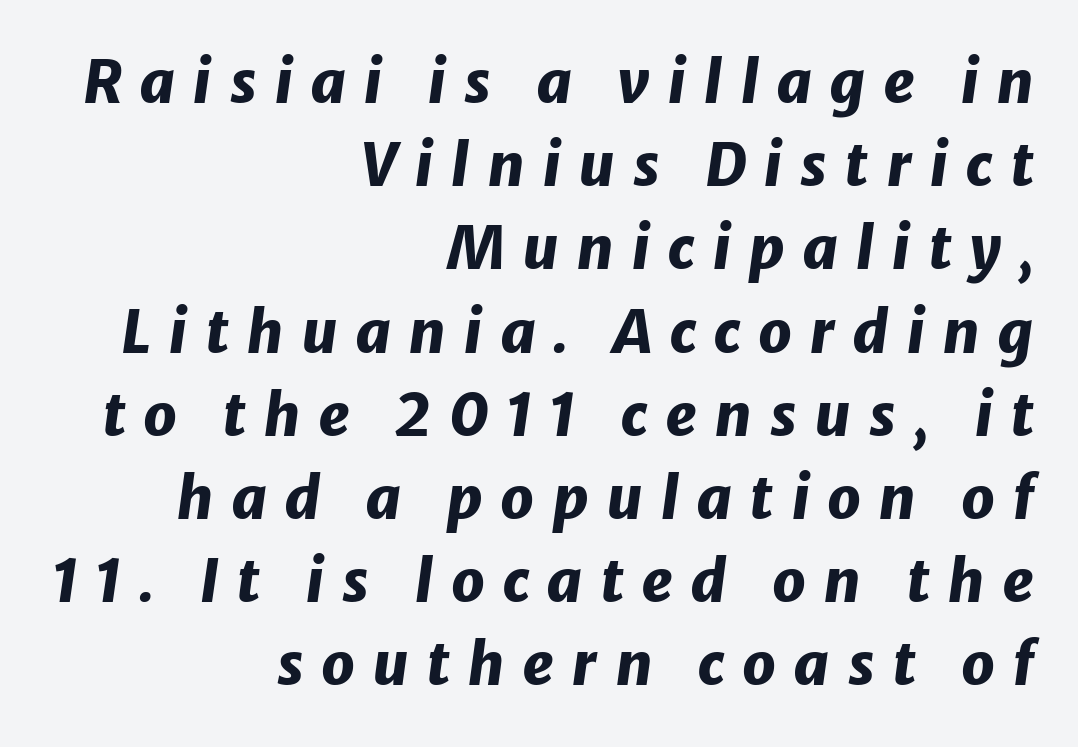
The image shows 59 px heavy type, italic (leaning right); set right-aligned, normal line spacing (1.41x), unusually wide letter spacing (+0.29 em), not underlined; low stroke contrast and a medium x-height.
